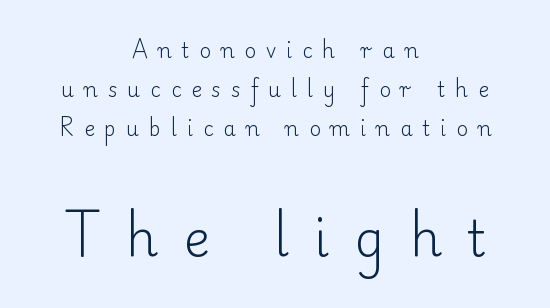
The image shows 50 px light type, upright; set centered, loose line spacing (1.96x), unusually wide letter spacing (+0.5 em), not underlined; the second (bottom) block is 2.5x larger; low stroke contrast and a small x-height.
